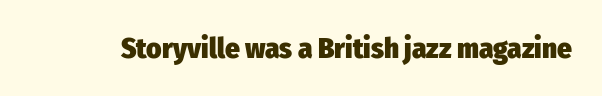
{"serif": "no", "italic": "no", "bold": "yes", "weight": "heavy", "width": "condensed", "stroke_contrast": "low", "x_height": "medium", "monospaced": "no", "underline": "no", "letter_spacing": "normal", "letter_spacing_em": 0.0, "glyph_px": 29}
